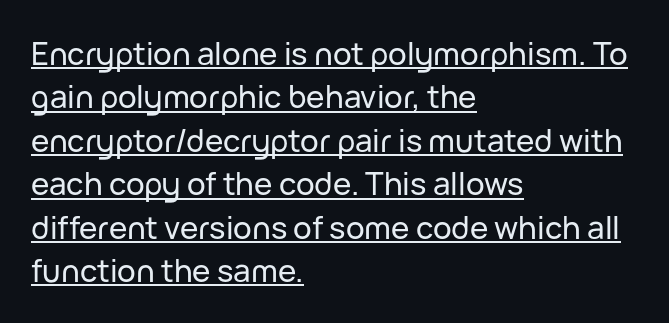
{"serif": "no", "italic": "no", "width": "normal", "stroke_contrast": "low", "x_height": "medium", "monospaced": "no", "underline": "yes", "align": "left", "line_spacing": "normal", "line_spacing_ratio": 1.4, "letter_spacing": "normal", "letter_spacing_em": 0.0, "glyph_px": 31}
